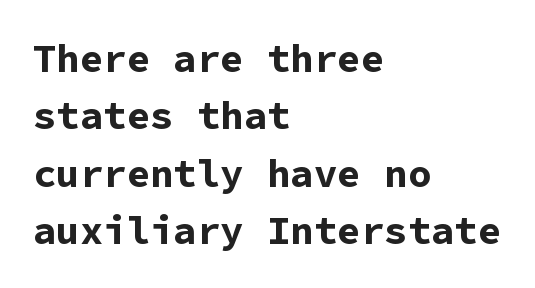
The image shows 39 px bold sans-serif type, upright, monospaced; set left-aligned, normal line spacing (1.47x), normal letter spacing, not underlined; low stroke contrast and a medium x-height.
